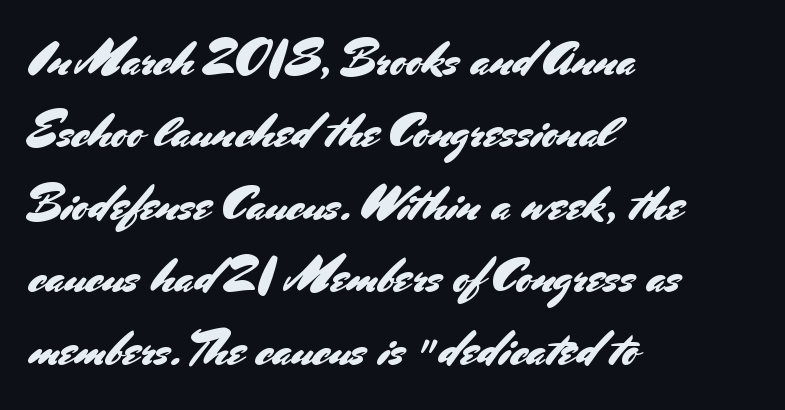
Q: Is the text italic (slanted)? A: Yes.
Q: Is the typeface a serif or a sans-serif typeface? A: Sans-serif.
Q: Is the text underlined? A: No.
Q: How is the paragraph aligned? A: Left-aligned.
Q: Is the spacing between letters normal or unusually wide? A: Normal.
Q: Is the spacing between lines tight, normal or loose? A: Normal.
Q: Width (condensed, normal, or wide)? A: Normal.
Q: Stroke contrast? A: Medium.
Q: x-height? A: Small.
Q: Monospaced? A: No.
